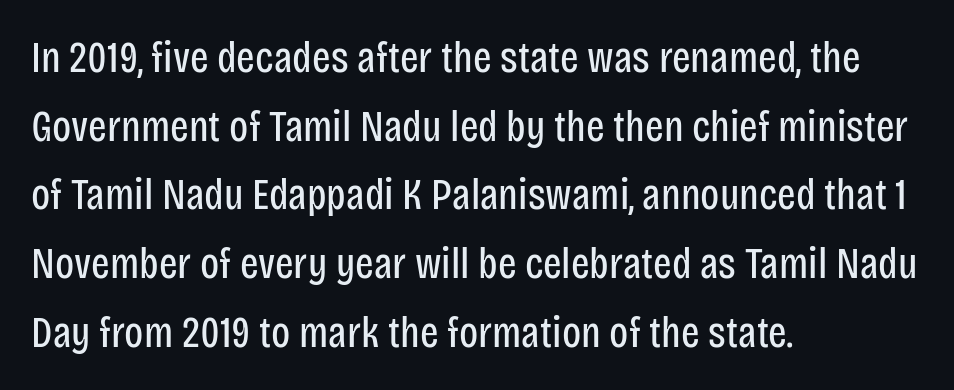
The image shows 44 px regular-weight, condensed sans-serif type, upright; set left-aligned, normal line spacing (1.56x), normal letter spacing, not underlined; low stroke contrast and a large x-height.
